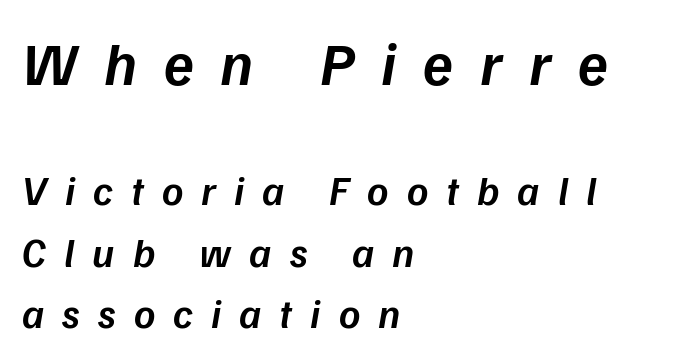
Alignment: flush left. The foot of each line stays bare and open. Size hierarchy here favors the leading block over the trailing one. The letters are spread apart with noticeably loose tracking. Students, this is semibold: more ink than regular, less than bold. The letters advance in unequal steps, a hallmark of proportional type.
